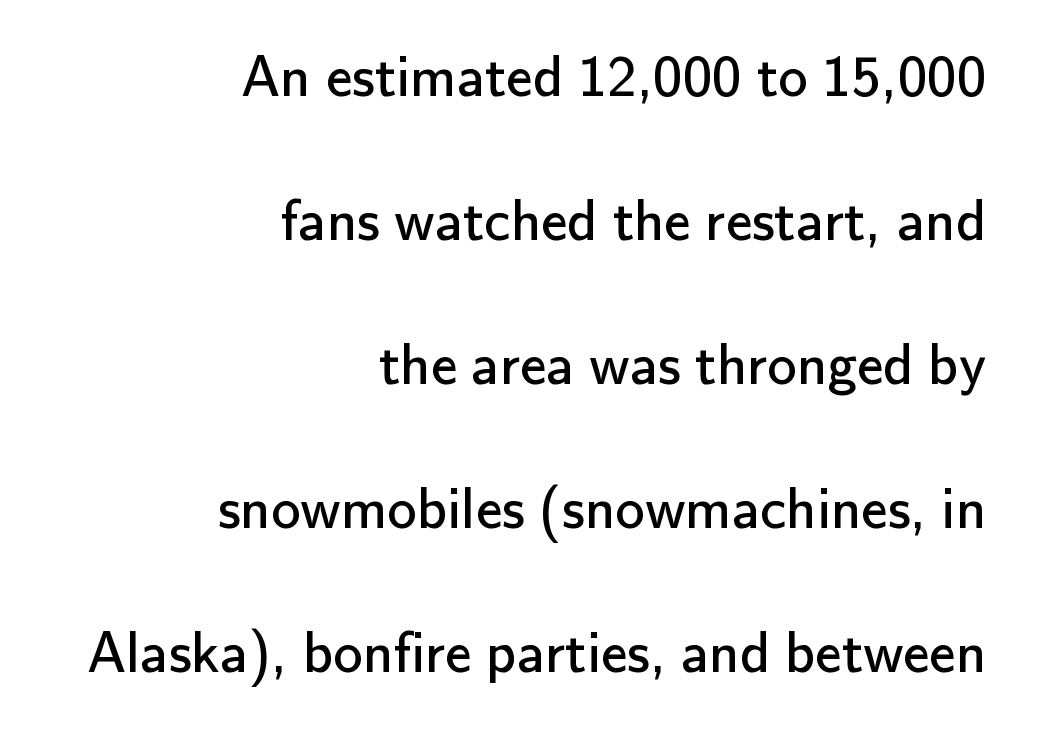
Serifs: no, the terminals of the letterforms are clean. Each line ends at the same right margin while the left side varies. Designer's note — italics off, roman on. Regarding leading, the lines here are spaced well apart. The specimen omits any rule beneath the text block's lines. Each letter keeps its own natural width here, so spacing adapts to shape.
